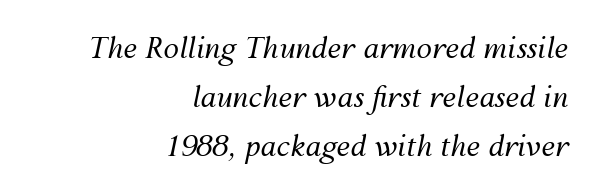
The image shows 28 px regular-weight type, italic (leaning right); set right-aligned, line spacing 1.75x, normal letter spacing, not underlined; medium stroke contrast and a medium x-height.
